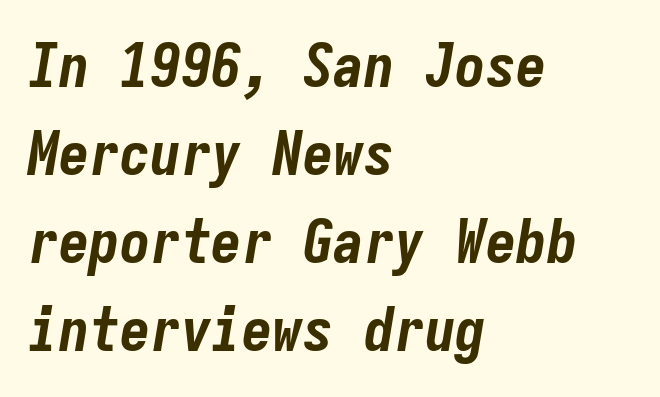
The image shows 61 px bold, condensed type, italic (leaning right), monospaced; set left-aligned, normal line spacing (1.44x), normal letter spacing, not underlined; low stroke contrast and a medium x-height.
